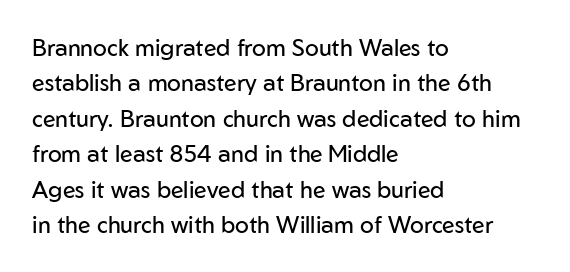
Q: Is the text bold? A: No.
Q: Is the text italic (slanted)? A: No, it is upright.
Q: Is the text underlined? A: No.
Q: How is the paragraph aligned? A: Left-aligned.
Q: Is the spacing between letters normal or unusually wide? A: Normal.
Q: Is the spacing between lines tight, normal or loose? A: Normal.
